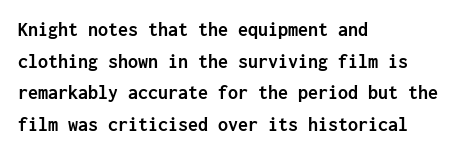
{"italic": "no", "bold": "yes", "underline": "no", "align": "left", "line_spacing": "normal", "line_spacing_ratio": 1.58, "letter_spacing": "normal", "letter_spacing_em": 0.0, "glyph_px": 20}
